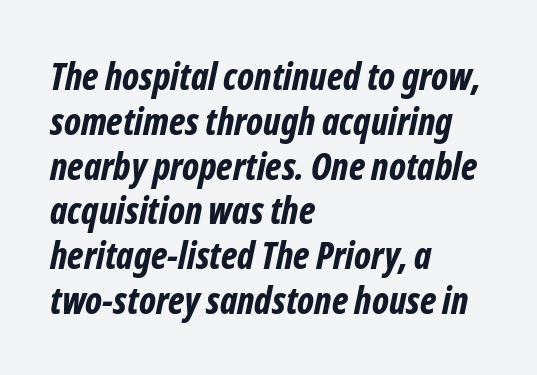
{"italic": "yes", "lean": "right", "slant_degrees": 12, "bold": "yes", "weight": "bold", "width": "condensed", "stroke_contrast": "low", "x_height": "medium", "monospaced": "no", "underline": "no", "align": "left", "line_spacing_ratio": 1.21, "letter_spacing": "normal", "letter_spacing_em": 0.0, "glyph_px": 37}
